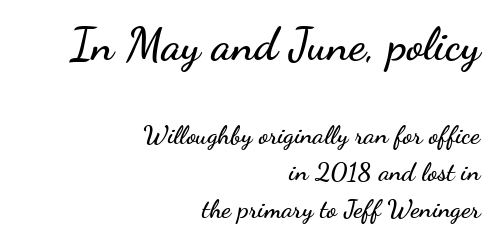
{"serif": "no", "width": "wide", "stroke_contrast": "low", "x_height": "small", "monospaced": "no", "underline": "no", "align": "right", "line_spacing": "normal", "line_spacing_ratio": 1.43, "letter_spacing": "normal", "letter_spacing_em": 0.0, "larger_block": "first", "size_ratio": 1.77, "glyph_px": 46}
